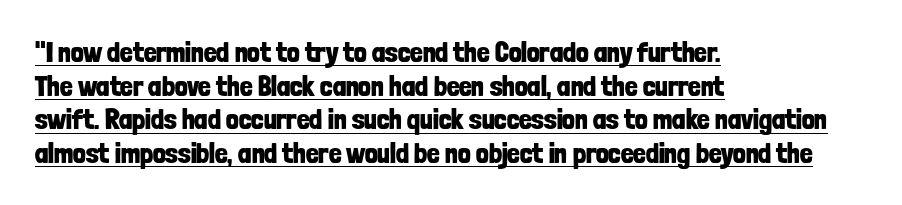
Q: Is the text bold? A: Yes.
Q: Is the text italic (slanted)? A: No, it is upright.
Q: Is the typeface a serif or a sans-serif typeface? A: Sans-serif.
Q: Is the text underlined? A: Yes.
Q: How is the paragraph aligned? A: Left-aligned.
Q: Is the spacing between letters normal or unusually wide? A: Normal.
Q: Width (condensed, normal, or wide)? A: Condensed.
Q: Stroke contrast? A: Low.
Q: x-height? A: Medium.
Q: Monospaced? A: No.
